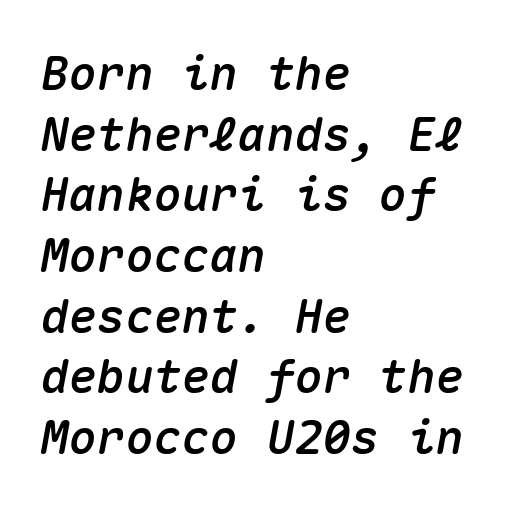
{"italic": "yes", "lean": "right", "slant_degrees": 10, "width": "normal", "stroke_contrast": "medium", "x_height": "medium", "monospaced": "yes", "underline": "no", "align": "left", "line_spacing": "normal", "line_spacing_ratio": 1.29, "letter_spacing": "normal", "letter_spacing_em": 0.0, "glyph_px": 47}
